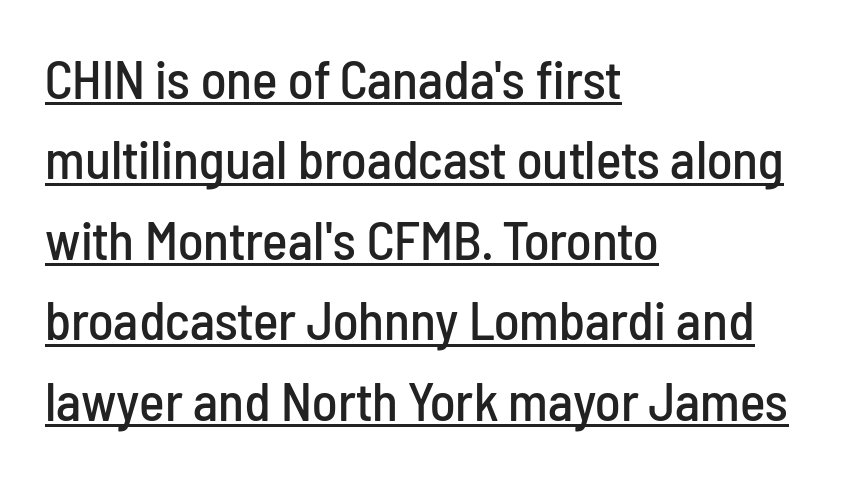
Q: Is the text italic (slanted)? A: No, it is upright.
Q: Is the typeface a serif or a sans-serif typeface? A: Sans-serif.
Q: Is the text underlined? A: Yes.
Q: How is the paragraph aligned? A: Left-aligned.
Q: Is the spacing between letters normal or unusually wide? A: Normal.
Q: Is the spacing between lines tight, normal or loose? A: Normal.
Q: Width (condensed, normal, or wide)? A: Condensed.
Q: Stroke contrast? A: Low.
Q: x-height? A: Medium.
Q: Monospaced? A: No.
